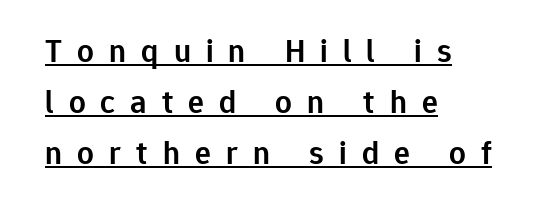
{"serif": "no", "italic": "no", "bold": "semi", "weight": "semibold", "width": "normal", "stroke_contrast": "low", "x_height": "medium", "monospaced": "no", "underline": "yes", "align": "left", "line_spacing": "normal", "line_spacing_ratio": 1.54, "letter_spacing": "wide", "letter_spacing_em": 0.46, "glyph_px": 33}
